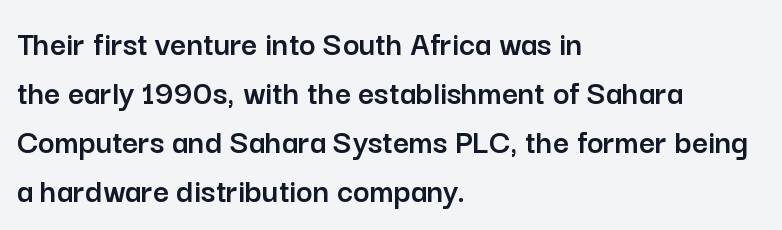
{"serif": "no", "italic": "no", "width": "normal", "stroke_contrast": "low", "x_height": "medium", "monospaced": "no", "underline": "no", "align": "left", "line_spacing": "normal", "line_spacing_ratio": 1.4, "letter_spacing": "normal", "letter_spacing_em": 0.0, "glyph_px": 35}
